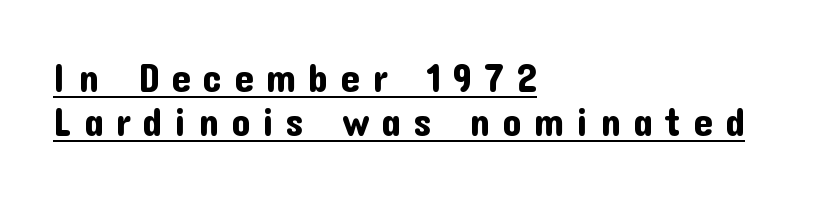
{"serif": "no", "italic": "no", "width": "normal", "stroke_contrast": "low", "x_height": "medium", "monospaced": "no", "underline": "yes", "align": "left", "line_spacing": "tight", "line_spacing_ratio": 1.14, "letter_spacing": "wide", "letter_spacing_em": 0.3, "glyph_px": 39}
